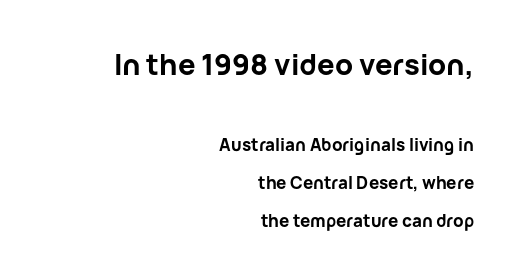
The image shows 29 px bold sans-serif type, upright; set right-aligned, loose line spacing (2.24x), normal letter spacing, not underlined; the first (top) block is 1.71x larger; low stroke contrast and a medium x-height.
